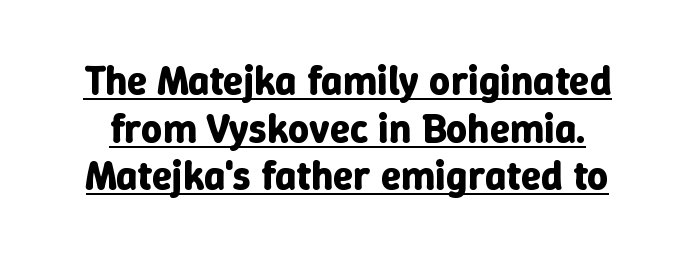
Italic? Not at all — the glyphs are vertical. Look at the tracking — it's just the regular setting, nothing added. Like a heading marked for emphasis, these lines bear an underscore. The characters look thick and weighty, a clear bold. Do the characters align in a grid? No, the font is proportional.
